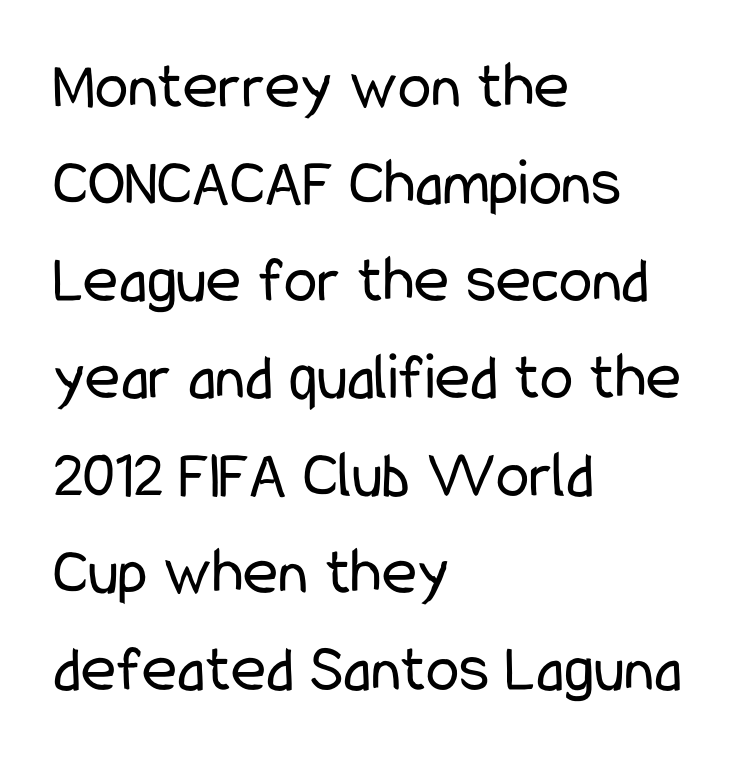
Q: Is the text bold? A: No.
Q: Is the text italic (slanted)? A: No, it is upright.
Q: Is the typeface a serif or a sans-serif typeface? A: Sans-serif.
Q: Is the text underlined? A: No.
Q: How is the paragraph aligned? A: Left-aligned.
Q: Is the spacing between letters normal or unusually wide? A: Normal.
Q: Is the spacing between lines tight, normal or loose? A: Normal.
Q: Width (condensed, normal, or wide)? A: Condensed.
Q: Stroke contrast? A: Low.
Q: x-height? A: Medium.
Q: Monospaced? A: No.
